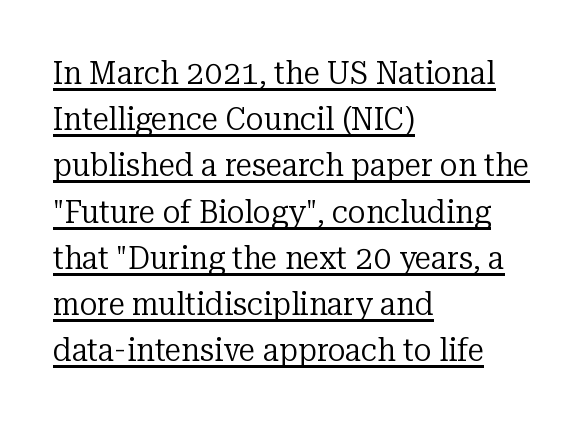
The image shows 33 px regular-weight serif type, upright; set left-aligned, normal line spacing (1.4x), normal letter spacing, underlined; low stroke contrast and a medium x-height.
